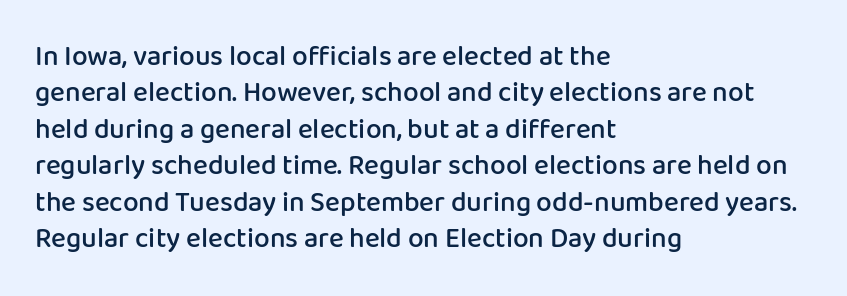
The image shows 28 px semibold sans-serif type, upright; set left-aligned, normal line spacing (1.3x), normal letter spacing, not underlined; low stroke contrast and a medium x-height.
